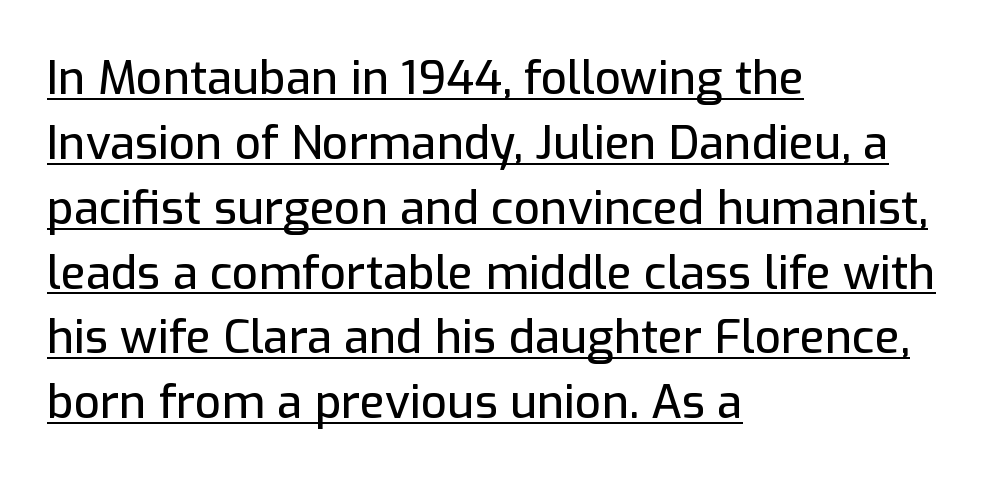
Q: Is the text italic (slanted)? A: No, it is upright.
Q: Is the typeface a serif or a sans-serif typeface? A: Sans-serif.
Q: Is the text underlined? A: Yes.
Q: How is the paragraph aligned? A: Left-aligned.
Q: Is the spacing between letters normal or unusually wide? A: Normal.
Q: Is the spacing between lines tight, normal or loose? A: Normal.
Q: Width (condensed, normal, or wide)? A: Normal.
Q: Stroke contrast? A: Low.
Q: x-height? A: Medium.
Q: Monospaced? A: No.
